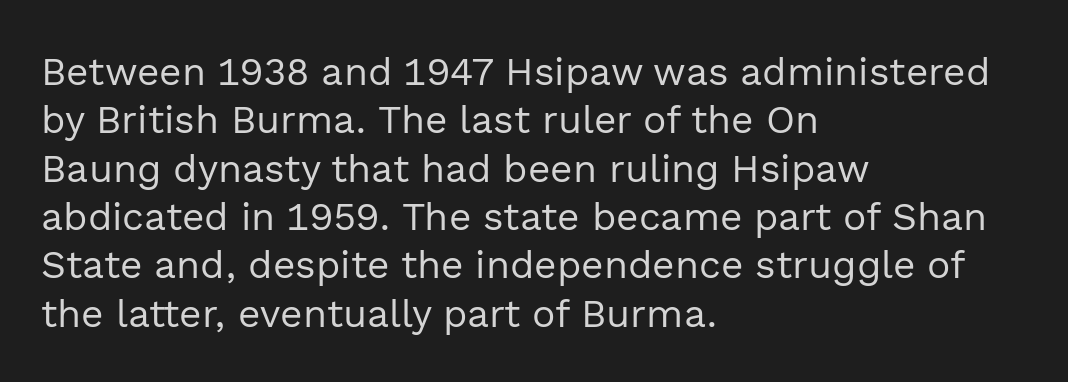
{"serif": "no", "italic": "no", "bold": "no", "weight": "regular", "width": "normal", "x_height": "medium", "monospaced": "no", "underline": "no", "align": "left", "line_spacing_ratio": 1.24, "letter_spacing": "normal", "letter_spacing_em": 0.0, "glyph_px": 39}
